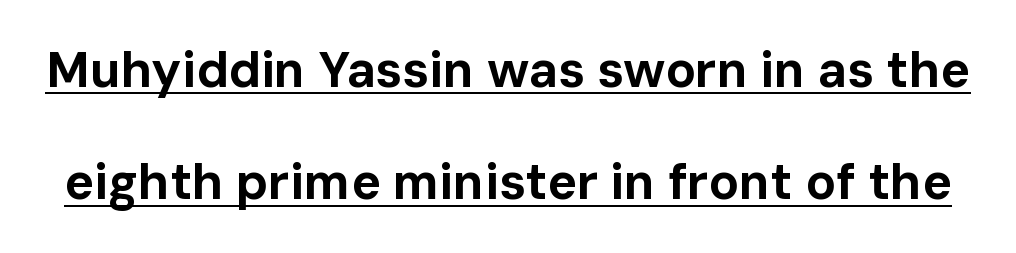
{"serif": "no", "italic": "no", "bold": "yes", "weight": "bold", "width": "normal", "stroke_contrast": "low", "x_height": "medium", "monospaced": "no", "underline": "yes", "line_spacing": "loose", "line_spacing_ratio": 2.25, "letter_spacing": "normal", "letter_spacing_em": 0.0, "glyph_px": 50}
